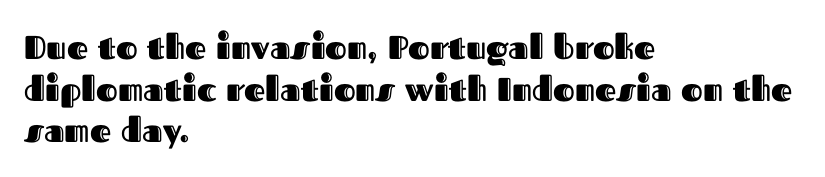
{"italic": "no", "width": "normal", "x_height": "medium", "monospaced": "no", "underline": "no", "align": "left", "line_spacing": "normal", "line_spacing_ratio": 1.26, "letter_spacing": "normal", "letter_spacing_em": 0.0, "glyph_px": 33}
